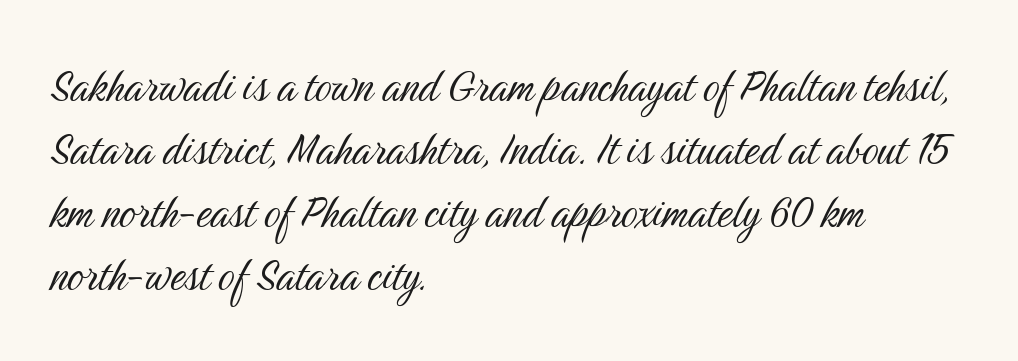
{"serif": "no", "bold": "no", "weight": "light", "width": "condensed", "stroke_contrast": "medium", "x_height": "medium", "monospaced": "no", "underline": "no", "align": "left", "line_spacing_ratio": 1.21, "letter_spacing": "normal", "letter_spacing_em": 0.0, "glyph_px": 52}
